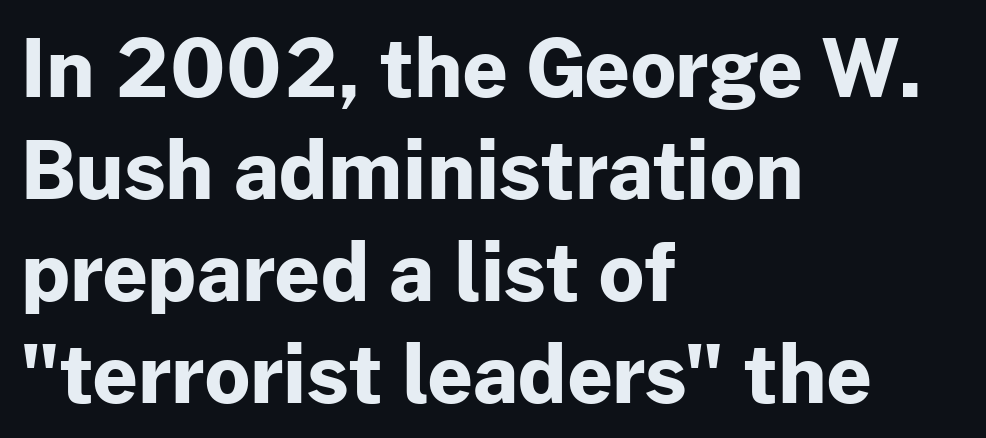
Q: Is the text bold? A: Yes.
Q: Is the text italic (slanted)? A: No, it is upright.
Q: Is the typeface a serif or a sans-serif typeface? A: Sans-serif.
Q: Is the text underlined? A: No.
Q: How is the paragraph aligned? A: Left-aligned.
Q: Is the spacing between letters normal or unusually wide? A: Normal.
Q: Is the spacing between lines tight, normal or loose? A: Normal.
Q: Width (condensed, normal, or wide)? A: Normal.
Q: Stroke contrast? A: Low.
Q: x-height? A: Medium.
Q: Monospaced? A: No.
